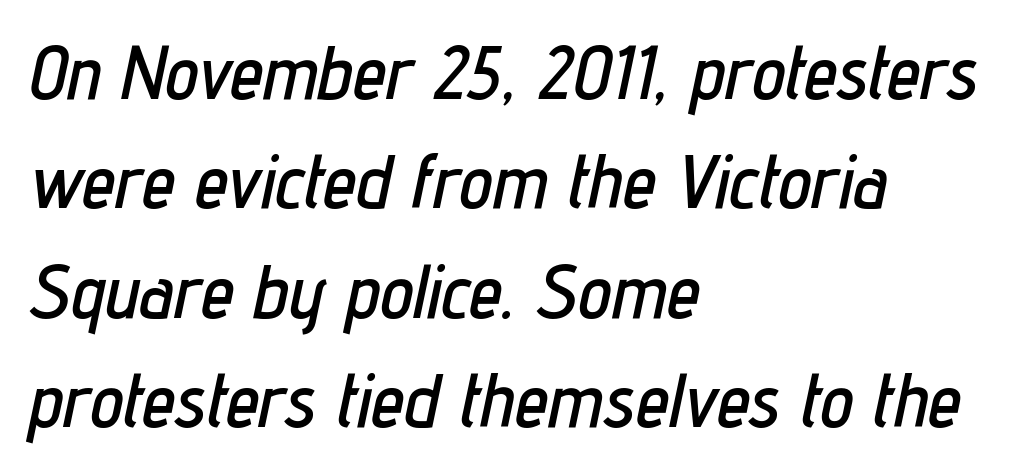
Q: Is the text italic (slanted)? A: Yes, it leans right by about 12 degrees.
Q: Is the text underlined? A: No.
Q: How is the paragraph aligned? A: Left-aligned.
Q: Is the spacing between letters normal or unusually wide? A: Normal.
Q: Is the spacing between lines tight, normal or loose? A: Normal.
Q: Width (condensed, normal, or wide)? A: Condensed.
Q: Stroke contrast? A: Low.
Q: x-height? A: Medium.
Q: Monospaced? A: No.
